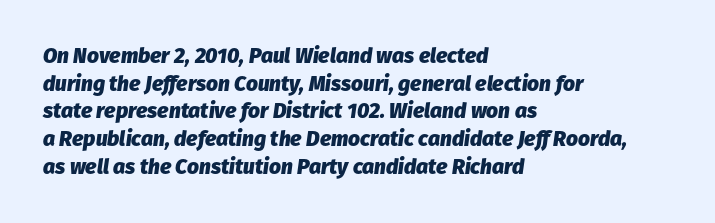
Q: Is the text bold? A: Yes.
Q: Is the text italic (slanted)? A: Yes, it leans right by about 8 degrees.
Q: Is the text underlined? A: No.
Q: How is the paragraph aligned? A: Left-aligned.
Q: Is the spacing between letters normal or unusually wide? A: Normal.
Q: Is the spacing between lines tight, normal or loose? A: Normal.
